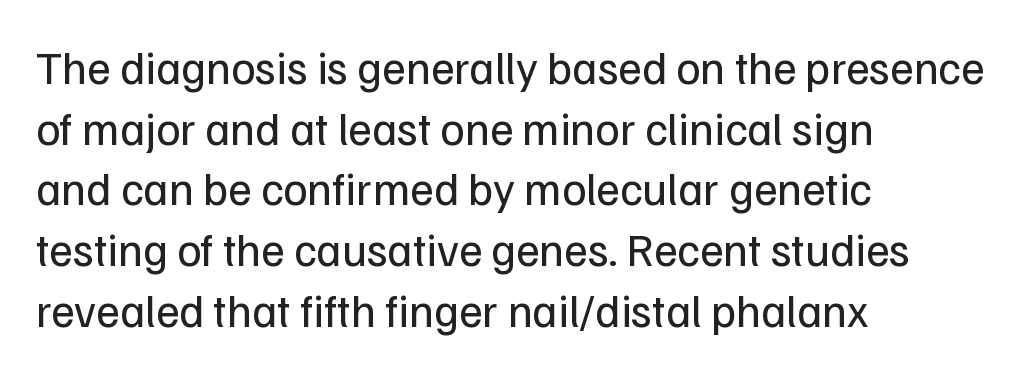
Is the type heavy? It reads as light-to-regular instead. Think of a printed novel: that variable character pitch is what you see here. Observe the ordinary spacing: letters are neighbours, not strangers. Serifs: no, the terminals of the letterforms are clean. The passage shown stacks its lines at a standard gap.
